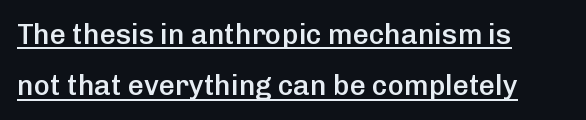
The image shows 28 px semibold sans-serif type, upright; set left-aligned, line spacing 1.83x, normal letter spacing, underlined; low stroke contrast and a medium x-height.
